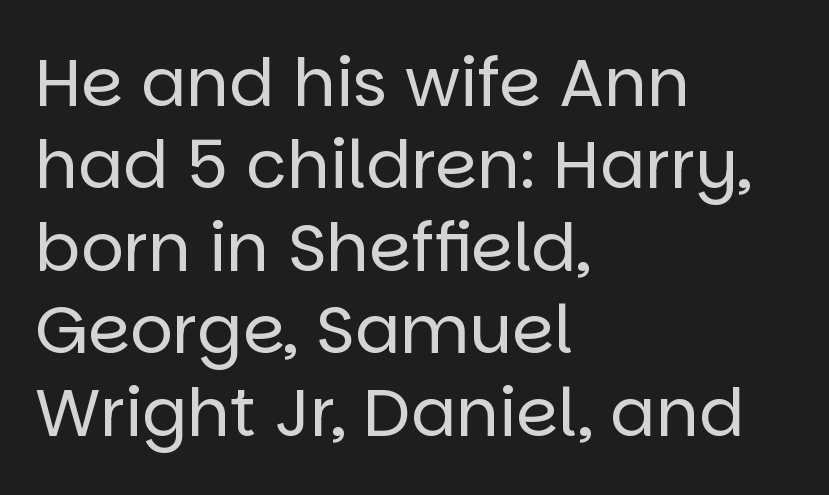
The image shows 67 px regular-weight sans-serif type, upright; set left-aligned, line spacing 1.23x, normal letter spacing, not underlined; low stroke contrast and a large x-height.
